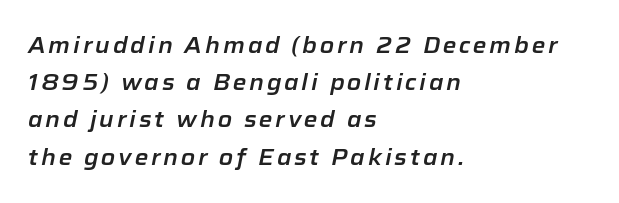
Q: Is the text italic (slanted)? A: Yes, it leans right by about 12 degrees.
Q: Is the text underlined? A: No.
Q: How is the paragraph aligned? A: Left-aligned.
Q: Is the spacing between lines tight, normal or loose? A: Normal.
